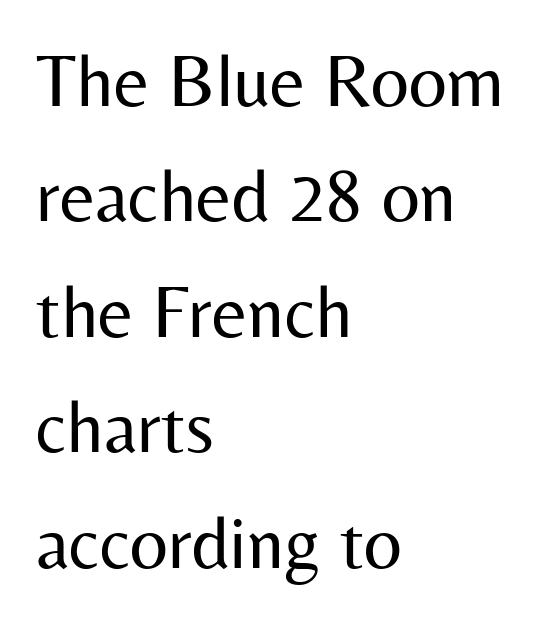
The image shows 75 px regular-weight sans-serif type, upright; set left-aligned, normal line spacing (1.54x), normal letter spacing, not underlined; medium stroke contrast and a medium x-height.
